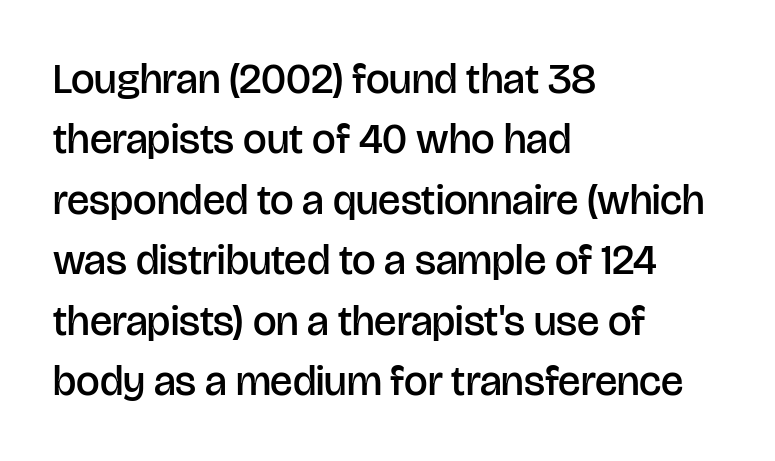
Q: Is the text bold? A: Semi-bold.
Q: Is the text italic (slanted)? A: No, it is upright.
Q: Is the typeface a serif or a sans-serif typeface? A: Sans-serif.
Q: Is the text underlined? A: No.
Q: How is the paragraph aligned? A: Left-aligned.
Q: Is the spacing between letters normal or unusually wide? A: Normal.
Q: Is the spacing between lines tight, normal or loose? A: Normal.
Q: Width (condensed, normal, or wide)? A: Normal.
Q: Stroke contrast? A: Low.
Q: x-height? A: Large.
Q: Monospaced? A: No.
